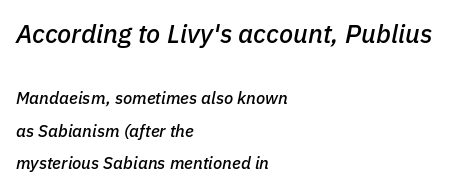
Q: Is the text italic (slanted)? A: Yes, it leans right by about 11 degrees.
Q: Is the text underlined? A: No.
Q: How is the paragraph aligned? A: Left-aligned.
Q: Is the spacing between letters normal or unusually wide? A: Normal.
Q: Is the spacing between lines tight, normal or loose? A: Loose.
Q: Which block of text is set in a larger size, the first (top) or the second (bottom)? A: The first (top) one.
